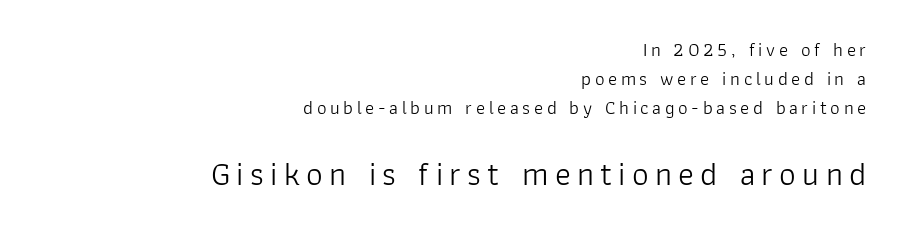
The image shows 33 px light sans-serif type, upright; set right-aligned, normal line spacing (1.52x), not underlined; the second (bottom) block is 1.74x larger; low stroke contrast and a medium x-height.
